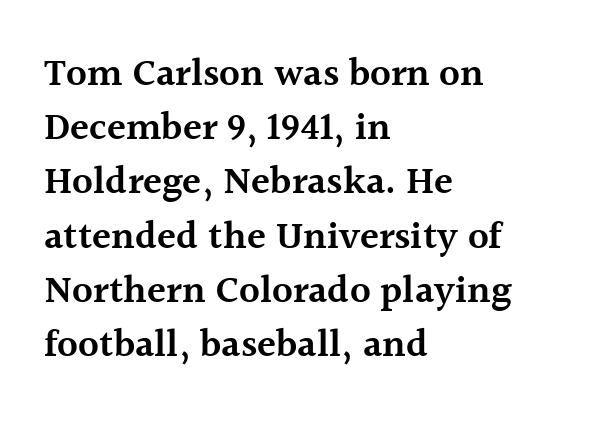
{"serif": "yes", "italic": "no", "bold": "semi", "weight": "semibold", "width": "normal", "x_height": "medium", "monospaced": "no", "underline": "no", "align": "left", "line_spacing": "normal", "line_spacing_ratio": 1.39, "letter_spacing": "normal", "letter_spacing_em": 0.0, "glyph_px": 39}
